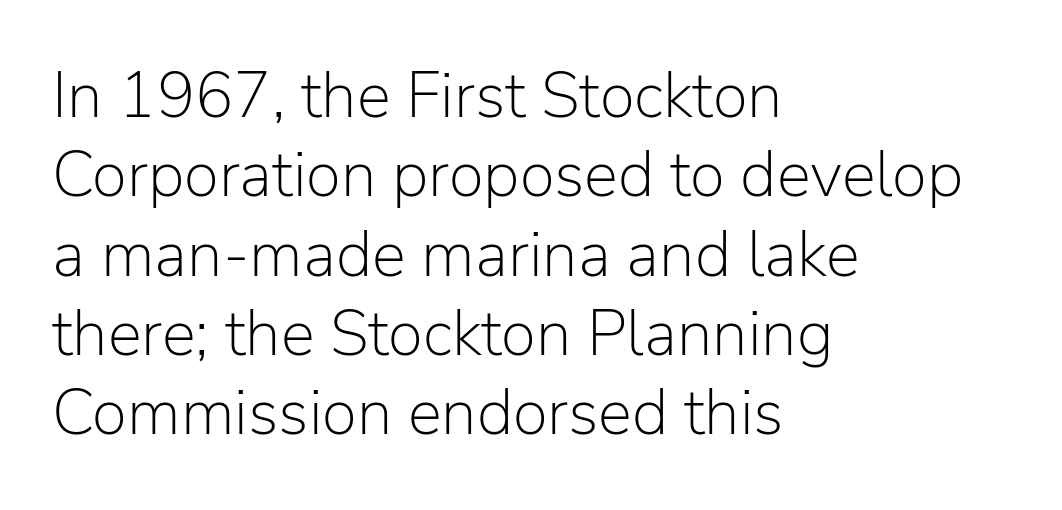
Q: Is the text bold? A: No.
Q: Is the text italic (slanted)? A: No, it is upright.
Q: Is the typeface a serif or a sans-serif typeface? A: Sans-serif.
Q: Is the text underlined? A: No.
Q: How is the paragraph aligned? A: Left-aligned.
Q: Is the spacing between letters normal or unusually wide? A: Normal.
Q: Width (condensed, normal, or wide)? A: Normal.
Q: Stroke contrast? A: Low.
Q: x-height? A: Medium.
Q: Monospaced? A: No.
